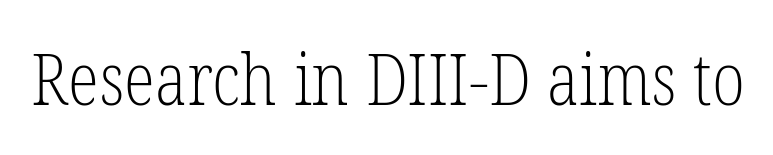
The image shows 72 px light, condensed serif type, upright; set normal letter spacing, not underlined; low stroke contrast and a medium x-height.
